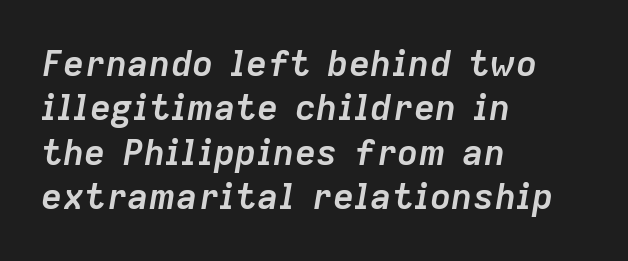
Q: Is the text bold? A: Yes.
Q: Is the text italic (slanted)? A: Yes, it leans right by about 9 degrees.
Q: Is the text underlined? A: No.
Q: How is the paragraph aligned? A: Left-aligned.
Q: Is the spacing between letters normal or unusually wide? A: Normal.
Q: Width (condensed, normal, or wide)? A: Normal.
Q: Stroke contrast? A: Low.
Q: x-height? A: Medium.
Q: Monospaced? A: No.
